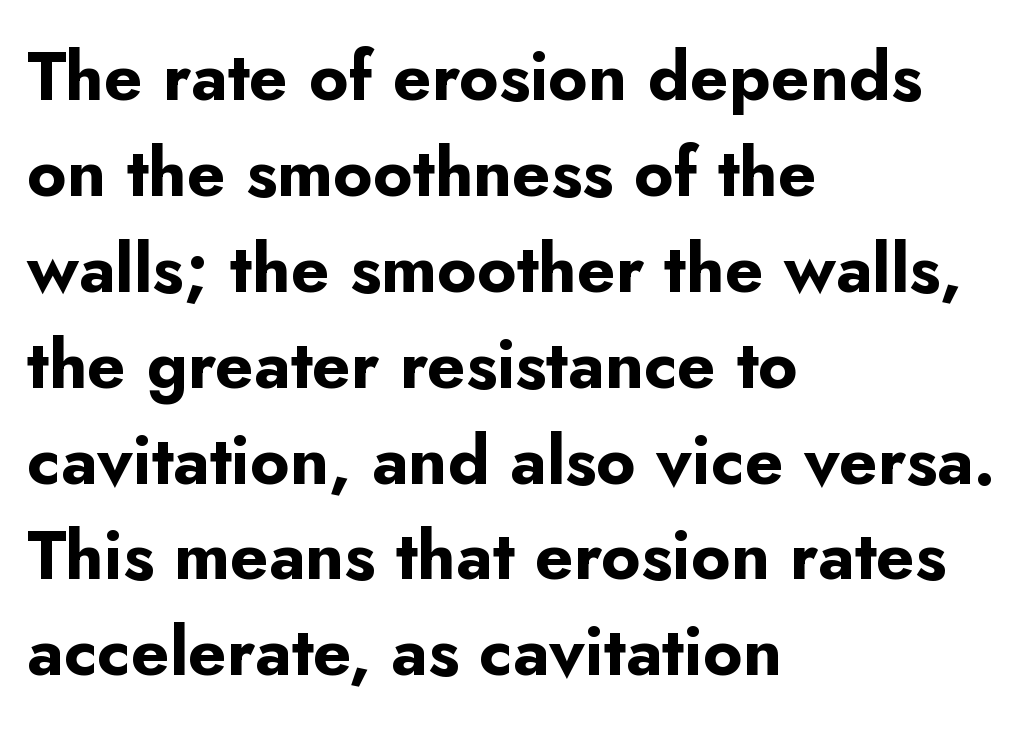
{"serif": "no", "italic": "no", "bold": "yes", "weight": "bold", "width": "normal", "stroke_contrast": "low", "x_height": "small", "monospaced": "no", "underline": "no", "align": "left", "line_spacing": "normal", "line_spacing_ratio": 1.41, "letter_spacing": "normal", "letter_spacing_em": 0.0, "glyph_px": 68}
